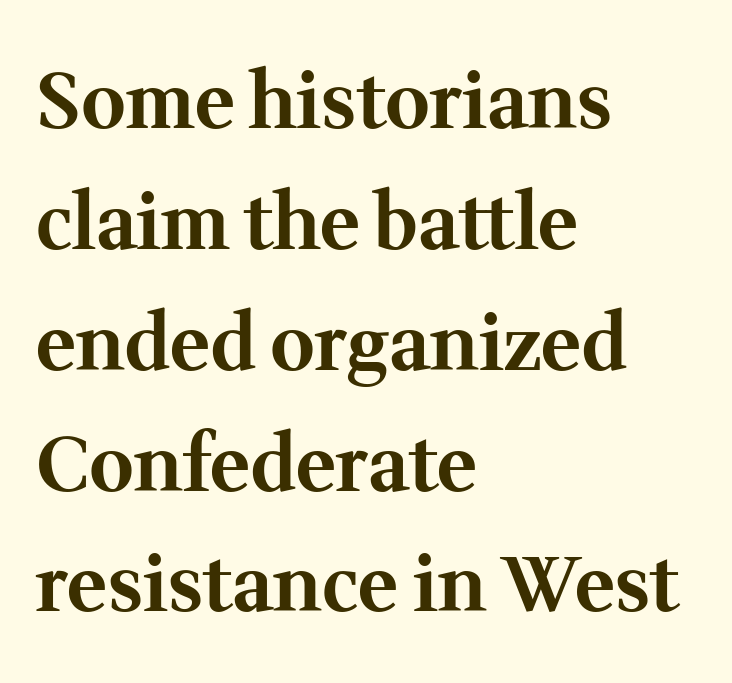
Does the type have serifs? Yes, each stem ends in a small foot. Underlining? Definitely not there. Typographic density is high because the face is bold. This is the regular roman posture of the typeface. The line-height multiplier appears to be the usual default. These lines stack with their left ends in a neat column.
